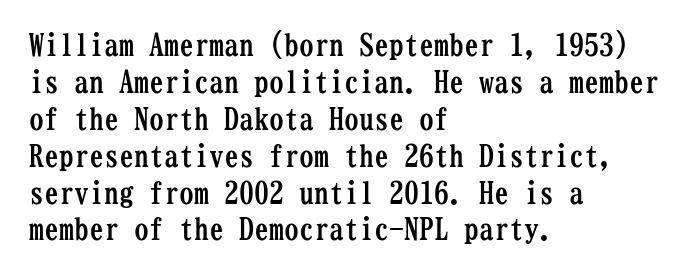
The image shows 30 px semibold, condensed serif type, upright, monospaced; set left-aligned, line spacing 1.23x, normal letter spacing, not underlined; low stroke contrast and a medium x-height.
